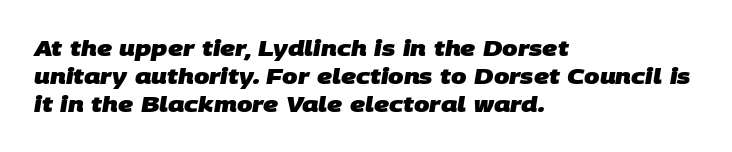
This rendering uses left alignment, leaving the right contour irregular. The gaps between neighbouring characters are ordinary and unremarkable. The leading is moderate, giving the passage an even texture. Compared with an ordinary text face, these strokes are far heavier — a full bold. This rendering features lettering with no underline.
